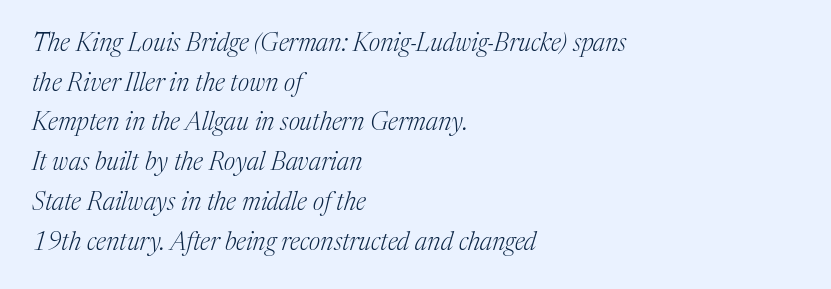
The image shows 25 px text type, italic (leaning right); set left-aligned, normal line spacing (1.59x), normal letter spacing, not underlined.
